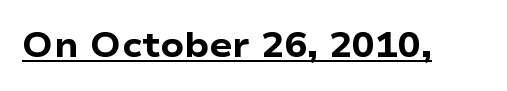
The image shows 34 px heavy, wide sans-serif type, upright; set normal letter spacing, underlined; low stroke contrast and a medium x-height.
